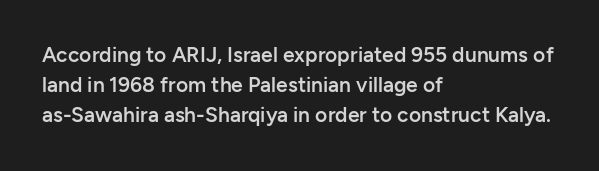
What weight is shown? A semibold, between regular and bold. Nobody touched the tracking dial on this one. This sample keeps an unexceptional amount of space between lines. The typography opts for an upright posture over an oblique one. These lines stack with their left ends in a neat column. The specimen omits any rule beneath the text block's lines.
